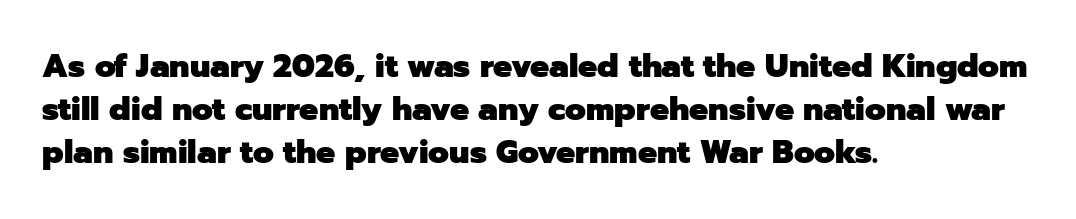
Q: Is the text bold? A: Yes.
Q: Is the text italic (slanted)? A: No, it is upright.
Q: Is the typeface a serif or a sans-serif typeface? A: Sans-serif.
Q: Is the text underlined? A: No.
Q: How is the paragraph aligned? A: Left-aligned.
Q: Is the spacing between letters normal or unusually wide? A: Normal.
Q: Is the spacing between lines tight, normal or loose? A: Normal.
Q: Width (condensed, normal, or wide)? A: Normal.
Q: Stroke contrast? A: Low.
Q: x-height? A: Medium.
Q: Monospaced? A: No.
